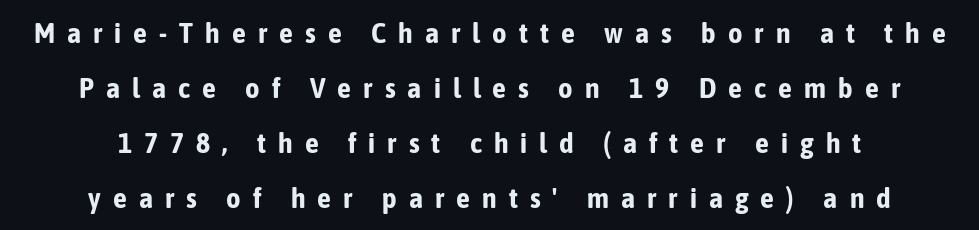
The letters advance in unequal steps, a hallmark of proportional type. I'd call this a sans setting — the letters go barefoot. Observe the wide spacing: letters keep a clear distance from each other. The font's upright variant was chosen for this text.
